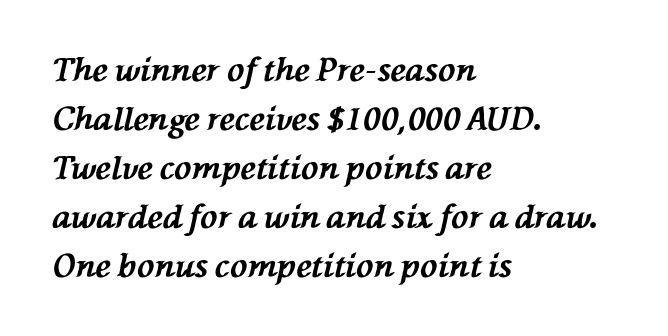
Q: Is the text bold? A: Yes.
Q: Is the text italic (slanted)? A: Yes, it leans left by about 76 degrees.
Q: Is the text underlined? A: No.
Q: How is the paragraph aligned? A: Left-aligned.
Q: Is the spacing between letters normal or unusually wide? A: Normal.
Q: Is the spacing between lines tight, normal or loose? A: Normal.
Q: Width (condensed, normal, or wide)? A: Normal.
Q: Stroke contrast? A: Medium.
Q: x-height? A: Medium.
Q: Monospaced? A: No.
